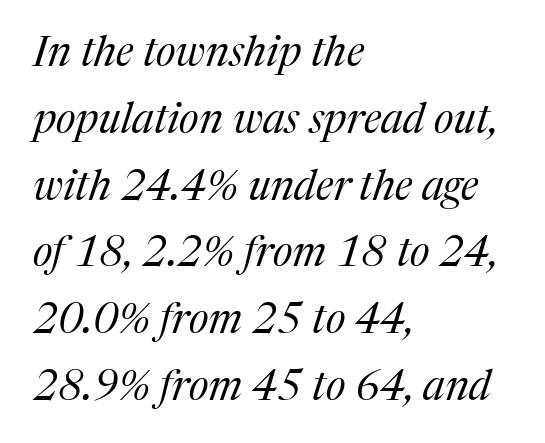
Q: Is the text bold? A: No.
Q: Is the text italic (slanted)? A: Yes, it leans right by about 17 degrees.
Q: Is the typeface a serif or a sans-serif typeface? A: Serif.
Q: Is the text underlined? A: No.
Q: How is the paragraph aligned? A: Left-aligned.
Q: Is the spacing between letters normal or unusually wide? A: Normal.
Q: Is the spacing between lines tight, normal or loose? A: Normal.
Q: Width (condensed, normal, or wide)? A: Normal.
Q: Stroke contrast? A: Medium.
Q: x-height? A: Medium.
Q: Monospaced? A: No.
